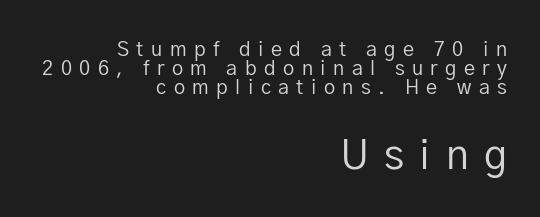
When letters stand straight like this, we call the style roman or upright. The strokes are not fattened; the text isn't bold. Layout note: lines flush right. The passage shown is not underscored anywhere. Words appear elongated and porous because spacing is wide.
